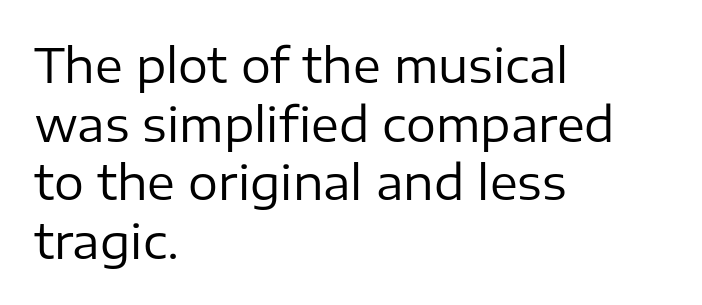
The image shows 47 px regular-weight sans-serif type, upright; set left-aligned, normal line spacing (1.25x), normal letter spacing, not underlined; low stroke contrast and a medium x-height.
